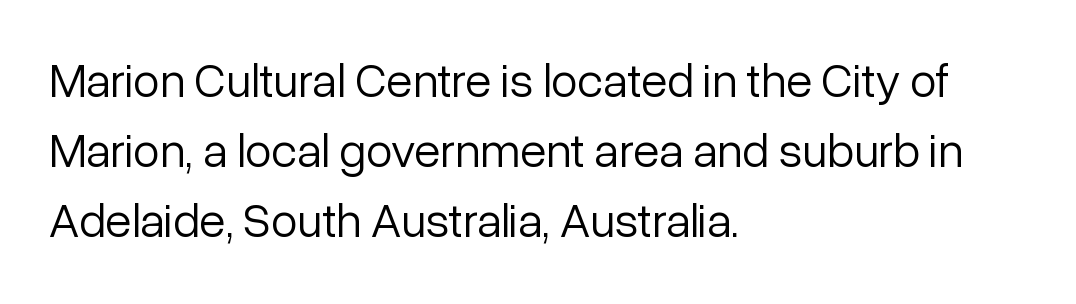
{"serif": "no", "italic": "no", "bold": "no", "weight": "light", "width": "normal", "stroke_contrast": "low", "x_height": "medium", "monospaced": "no", "underline": "no", "align": "left", "line_spacing": "normal", "line_spacing_ratio": 1.46, "letter_spacing": "normal", "letter_spacing_em": 0.0, "glyph_px": 48}
